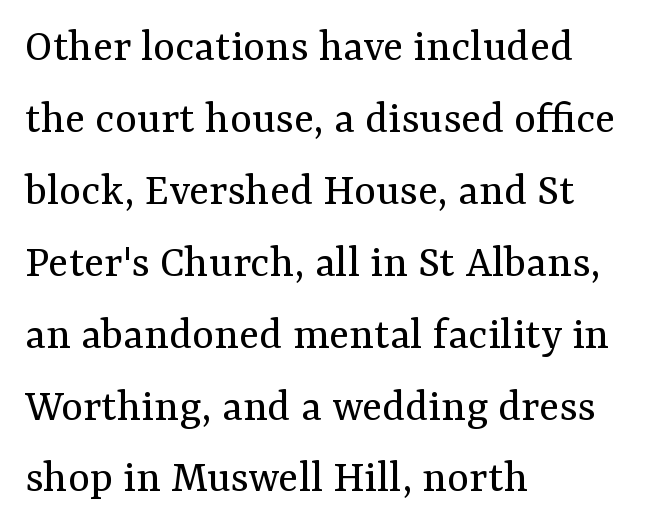
Q: Is the text bold? A: No.
Q: Is the text italic (slanted)? A: No, it is upright.
Q: Is the typeface a serif or a sans-serif typeface? A: Serif.
Q: Is the text underlined? A: No.
Q: How is the paragraph aligned? A: Left-aligned.
Q: Is the spacing between letters normal or unusually wide? A: Normal.
Q: Is the spacing between lines tight, normal or loose? A: Normal.
Q: Width (condensed, normal, or wide)? A: Normal.
Q: Stroke contrast? A: Medium.
Q: x-height? A: Medium.
Q: Monospaced? A: No.
